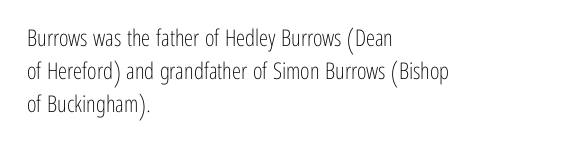
Q: Is the text bold? A: No.
Q: Is the text italic (slanted)? A: No, it is upright.
Q: Is the text underlined? A: No.
Q: How is the paragraph aligned? A: Left-aligned.
Q: Is the spacing between letters normal or unusually wide? A: Normal.
Q: Is the spacing between lines tight, normal or loose? A: Normal.
